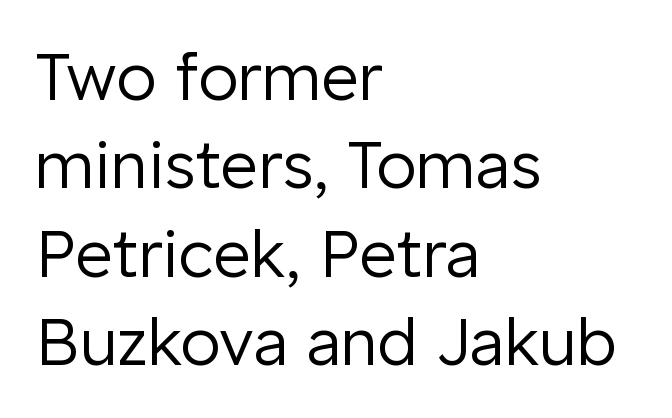
{"serif": "no", "italic": "no", "bold": "no", "weight": "regular", "width": "normal", "stroke_contrast": "low", "x_height": "medium", "monospaced": "no", "underline": "no", "align": "left", "line_spacing": "normal", "line_spacing_ratio": 1.36, "letter_spacing": "normal", "letter_spacing_em": 0.0, "glyph_px": 65}
